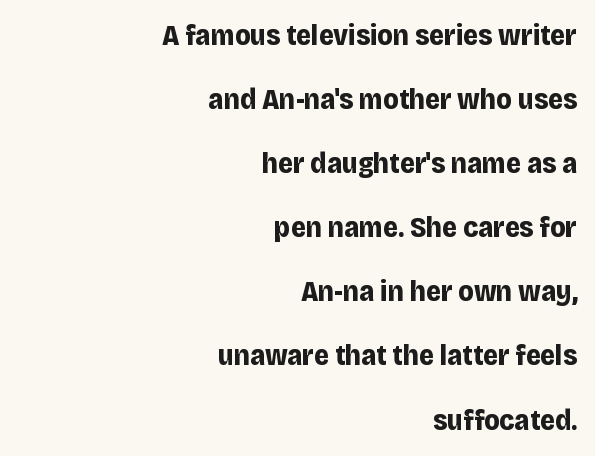
Q: Is the text bold? A: Yes.
Q: Is the text italic (slanted)? A: No, it is upright.
Q: Is the typeface a serif or a sans-serif typeface? A: Sans-serif.
Q: Is the text underlined? A: No.
Q: How is the paragraph aligned? A: Right-aligned.
Q: Is the spacing between letters normal or unusually wide? A: Normal.
Q: Is the spacing between lines tight, normal or loose? A: Loose.
Q: Width (condensed, normal, or wide)? A: Normal.
Q: Stroke contrast? A: Low.
Q: x-height? A: Large.
Q: Monospaced? A: No.
